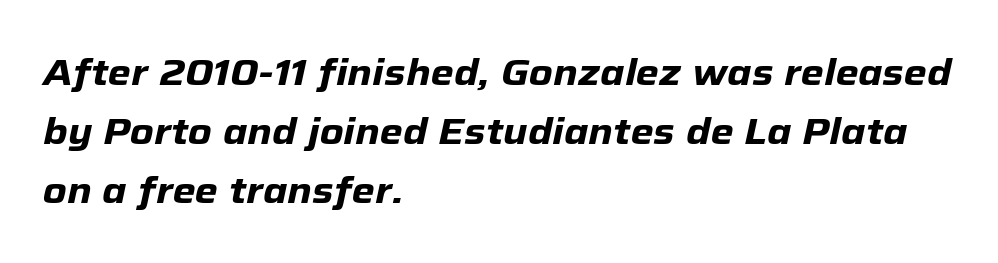
The image shows 37 px heavy type, italic (leaning right); set left-aligned, normal line spacing (1.59x), normal letter spacing, not underlined; low stroke contrast and a medium x-height.
